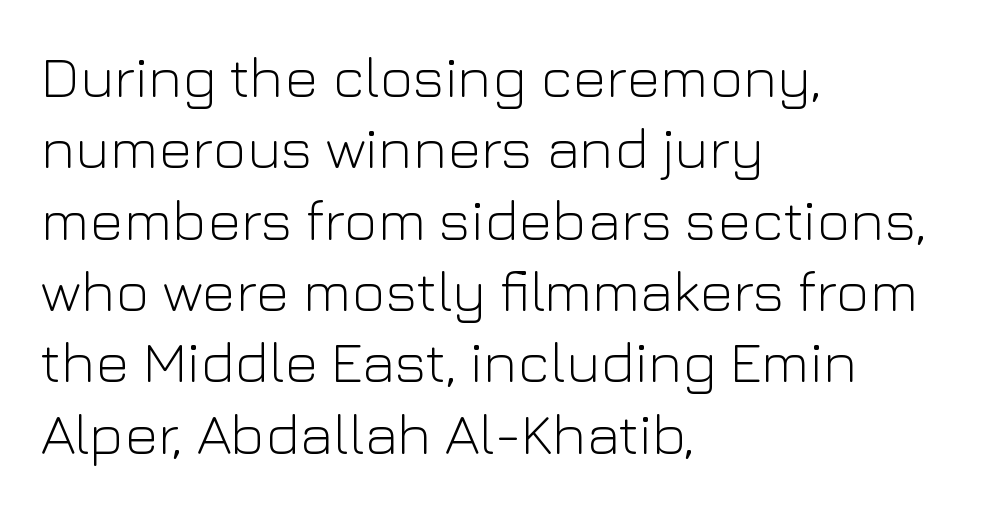
Q: Is the text bold? A: No.
Q: Is the text italic (slanted)? A: No, it is upright.
Q: Is the typeface a serif or a sans-serif typeface? A: Sans-serif.
Q: Is the text underlined? A: No.
Q: How is the paragraph aligned? A: Left-aligned.
Q: Is the spacing between letters normal or unusually wide? A: Normal.
Q: Width (condensed, normal, or wide)? A: Normal.
Q: Stroke contrast? A: Low.
Q: x-height? A: Medium.
Q: Monospaced? A: No.
